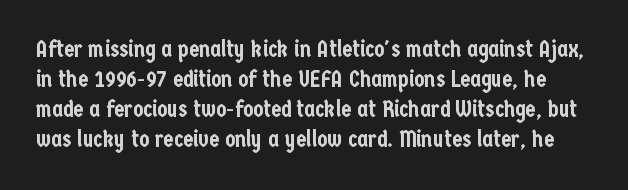
{"italic": "no", "underline": "no", "line_spacing": "normal", "line_spacing_ratio": 1.31, "letter_spacing": "normal", "letter_spacing_em": 0.0, "glyph_px": 23}
